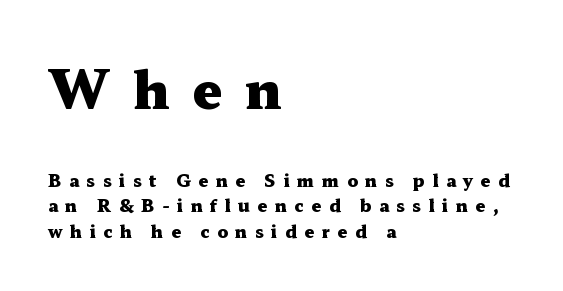
Q: Is the text bold? A: Yes.
Q: Is the text italic (slanted)? A: No, it is upright.
Q: Is the typeface a serif or a sans-serif typeface? A: Serif.
Q: Is the text underlined? A: No.
Q: How is the paragraph aligned? A: Left-aligned.
Q: Is the spacing between letters normal or unusually wide? A: Unusually wide.
Q: Is the spacing between lines tight, normal or loose? A: Normal.
Q: Which block of text is set in a larger size, the first (top) or the second (bottom)? A: The first (top) one.
Q: Width (condensed, normal, or wide)? A: Wide.
Q: Stroke contrast? A: Medium.
Q: x-height? A: Medium.
Q: Monospaced? A: No.
